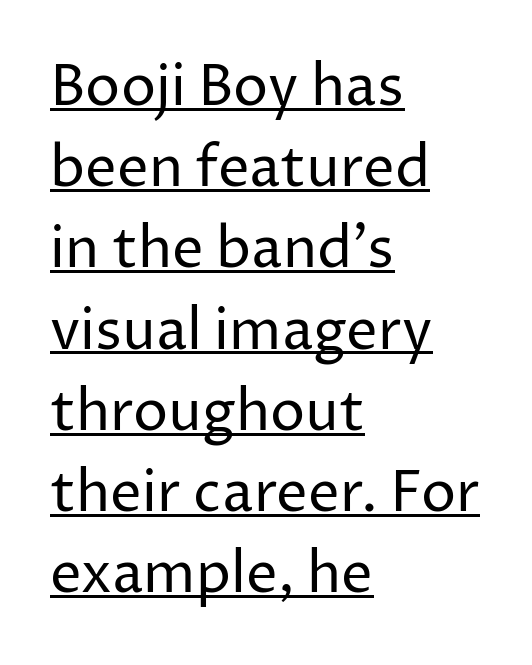
{"serif": "no", "italic": "no", "bold": "no", "weight": "regular", "width": "normal", "stroke_contrast": "low", "x_height": "medium", "monospaced": "no", "underline": "yes", "align": "left", "line_spacing": "normal", "line_spacing_ratio": 1.45, "letter_spacing": "normal", "letter_spacing_em": 0.0, "glyph_px": 56}
